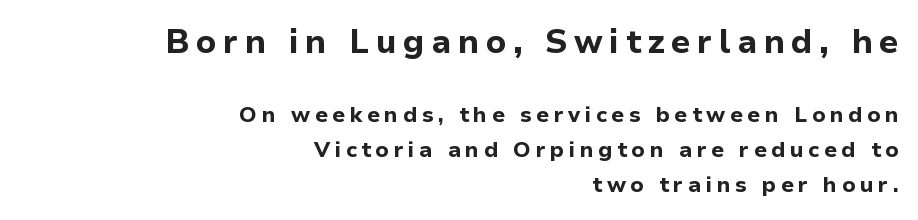
The image shows 33 px bold sans-serif type, upright; set right-aligned, normal line spacing (1.61x), unusually wide letter spacing (+0.2 em), not underlined; the first (top) block is 1.5x larger; low stroke contrast and a medium x-height.
